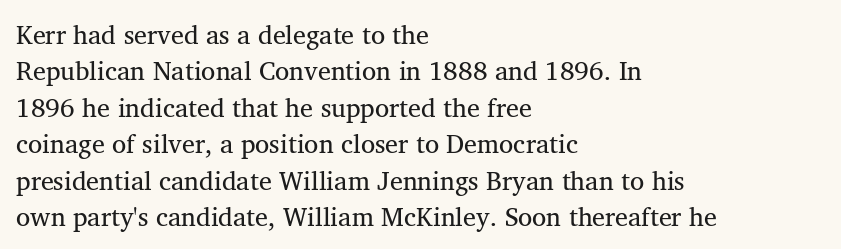
Each line starts at the same left margin while the right side varies. Regarding leading, the lines here are spaced in the standard way. No chunkiness to these letters — they're not bold. The face used here is rendered with its standard letterfit.
